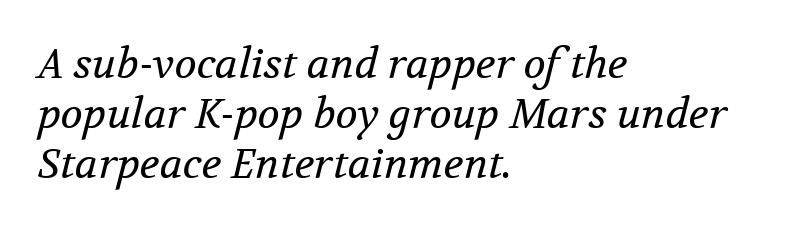
{"serif": "yes", "italic": "yes", "lean": "right", "slant_degrees": 12, "bold": "no", "weight": "regular", "width": "normal", "stroke_contrast": "medium", "x_height": "medium", "monospaced": "no", "underline": "no", "align": "left", "line_spacing_ratio": 1.22, "letter_spacing": "normal", "letter_spacing_em": 0.0, "glyph_px": 41}
